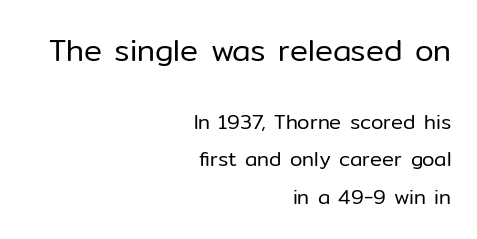
Q: Is the text bold? A: No.
Q: Is the text italic (slanted)? A: No, it is upright.
Q: Is the typeface a serif or a sans-serif typeface? A: Sans-serif.
Q: Is the text underlined? A: No.
Q: How is the paragraph aligned? A: Right-aligned.
Q: Is the spacing between letters normal or unusually wide? A: Normal.
Q: Which block of text is set in a larger size, the first (top) or the second (bottom)? A: The first (top) one.
Q: Width (condensed, normal, or wide)? A: Normal.
Q: Stroke contrast? A: Low.
Q: x-height? A: Medium.
Q: Monospaced? A: No.
